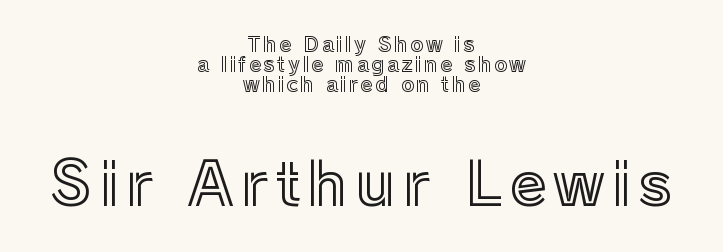
The image shows 60 px text type, upright; set centered, tight line spacing (1.0x), not underlined; the second (bottom) block is 3.0x larger; a medium x-height.
